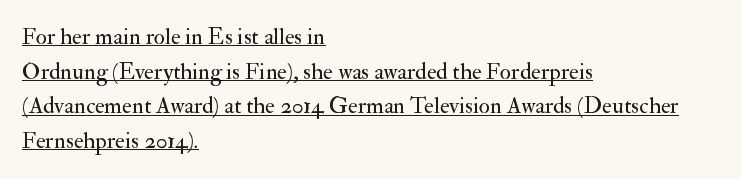
The image shows 23 px text type, upright; set left-aligned, normal line spacing (1.51x), normal letter spacing, underlined.
